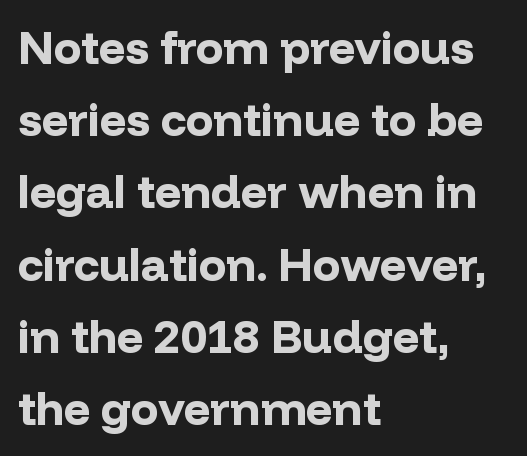
Do the letters lean? They stand straight. The text was rendered using a sans face with plain stroke endings. Has an underline been added? It has not. The letters are bold, with thick, heavy strokes.
